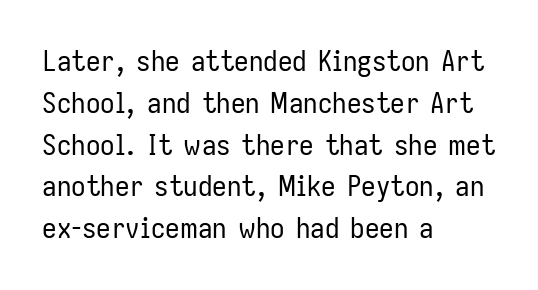
Vertically, the passage feels balanced, rows spaced as you'd expect. This sample uses plain, unmodified letter spacing. Character widths vary here, with narrow letters taking less room than wide ones. A bare baseline throughout the passage.
